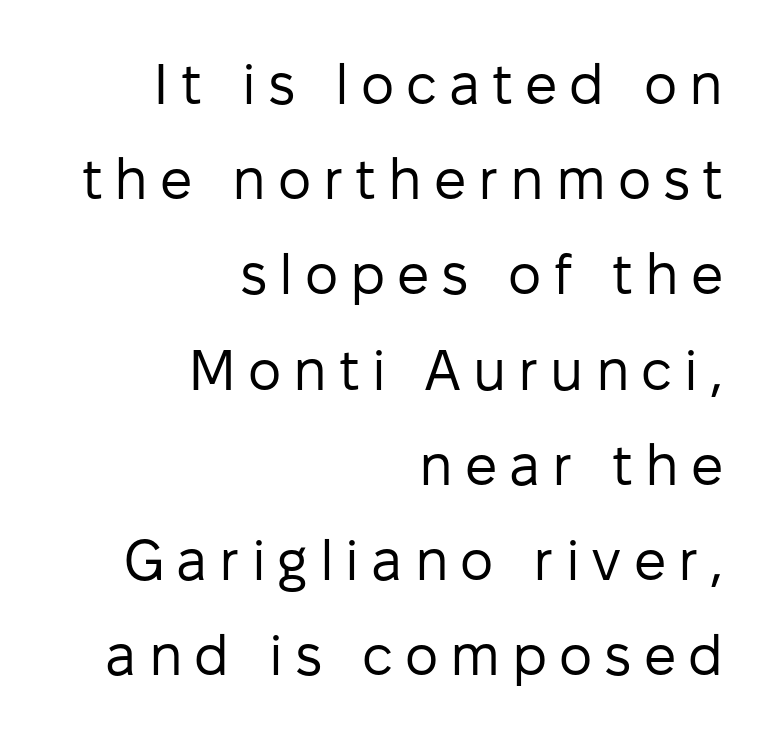
{"serif": "no", "italic": "no", "bold": "no", "weight": "regular", "width": "normal", "stroke_contrast": "low", "x_height": "medium", "monospaced": "no", "underline": "no", "align": "right", "line_spacing": "normal", "line_spacing_ratio": 1.67, "letter_spacing": "wide", "letter_spacing_em": 0.21, "glyph_px": 57}
